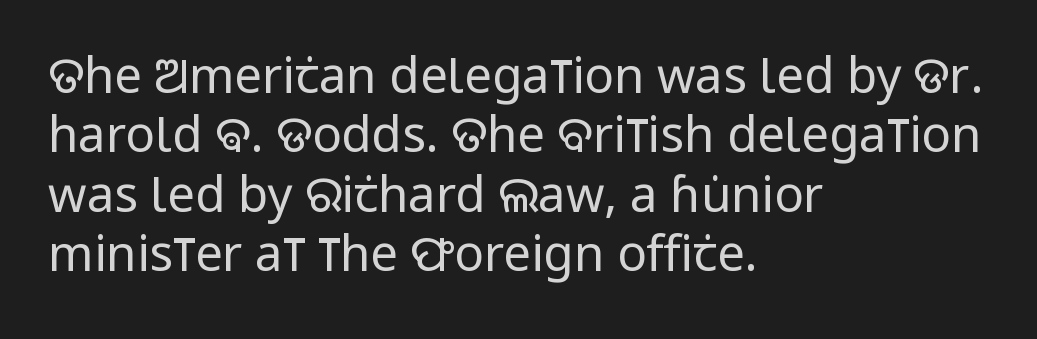
Q: Is the text bold? A: No.
Q: Is the text italic (slanted)? A: No, it is upright.
Q: Is the typeface a serif or a sans-serif typeface? A: Sans-serif.
Q: Is the text underlined? A: No.
Q: How is the paragraph aligned? A: Left-aligned.
Q: Is the spacing between letters normal or unusually wide? A: Normal.
Q: Width (condensed, normal, or wide)? A: Condensed.
Q: Stroke contrast? A: Low.
Q: x-height? A: Large.
Q: Monospaced? A: No.
